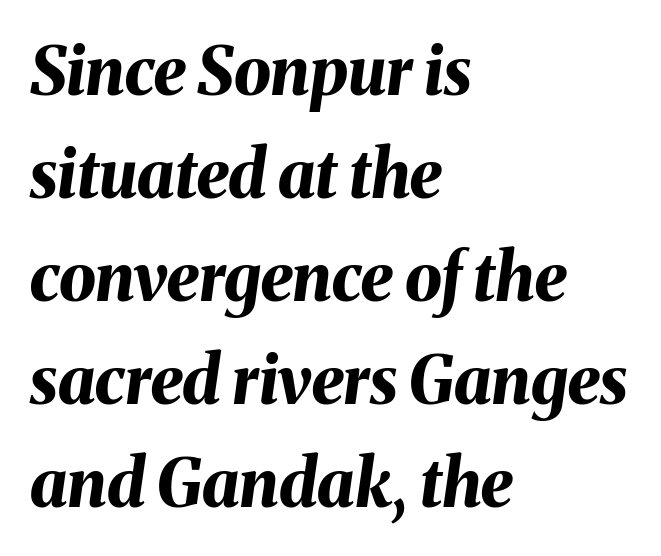
Bare-footed words on every line. Notice how thick the strokes are: this is what a full bold looks like. The face used here is proportionally spaced, like ordinary book or web type. There is no visible air inserted between adjacent glyphs. The lines are quadded left.
